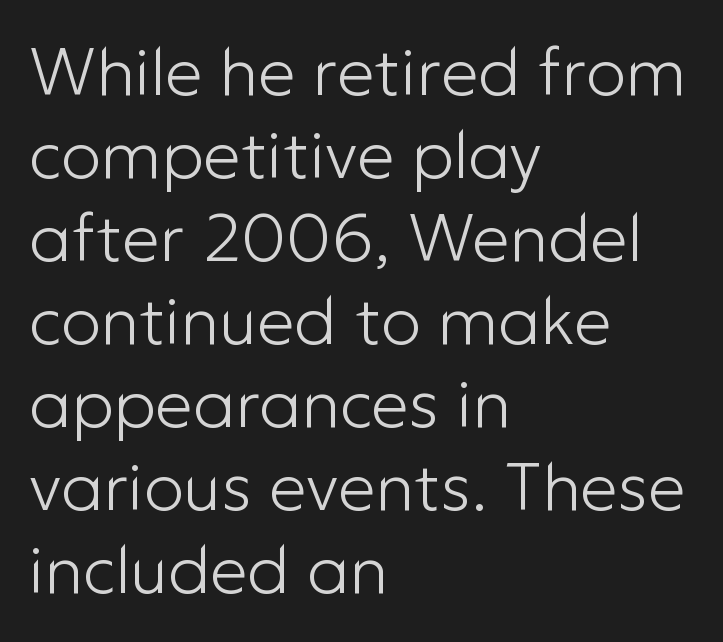
{"serif": "no", "italic": "no", "bold": "no", "weight": "light", "width": "normal", "stroke_contrast": "low", "x_height": "medium", "monospaced": "no", "underline": "no", "align": "left", "line_spacing_ratio": 1.24, "letter_spacing": "normal", "letter_spacing_em": 0.0, "glyph_px": 67}
